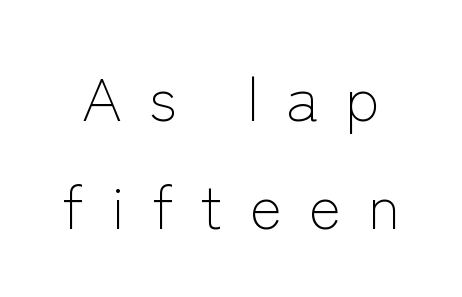
Observe the wide spacing: letters keep a clear distance from each other. On a weight scale, this lands at 450 or below. Character widths vary here, with narrow letters taking less room than wide ones. Serifs: no, the terminals of the letterforms are clean. Each row of text sits above clean, open space. Notice how the stems are strictly vertical — no italics here.
